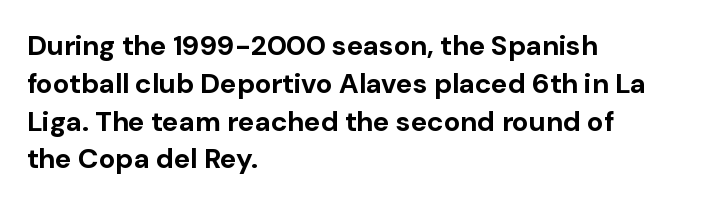
Line beginnings align vertically; line endings do not. You'd pick this weight for a headline — it's a proper bold. There is no visible air inserted between adjacent glyphs. Each row of text sits above clean, open space. The glyphs in this specimen are sans serif.
